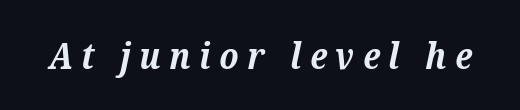
Every character sits at an angle, as italics do. Here the glyphs are tracked loosely, breaking word shapes into spaced letters. The glyphs in this specimen are seriffed. Bare-footed words on every line. Is this a fixed-width face? No — the glyphs have proportional, varying widths. This is heavy type, rendered in bold.
